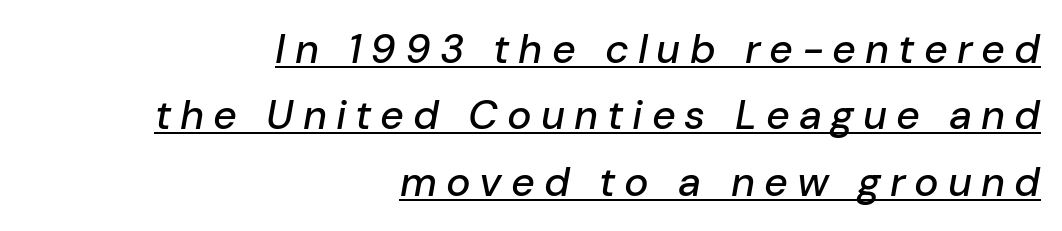
The letters are slanted; this is an italic face. Caption: multi-line text, flush right, ragged left. You could only call the tracking loose — the letters float apart. You could not count columns in this text — the font is proportionally spaced. A rule runs beneath these lines of type.
